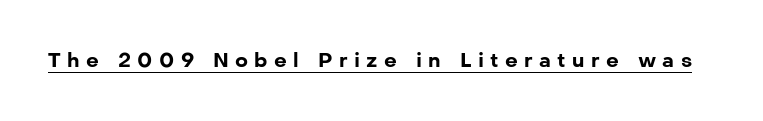
{"italic": "no", "bold": "yes", "underline": "yes", "letter_spacing": "wide", "letter_spacing_em": 0.32, "glyph_px": 20}
